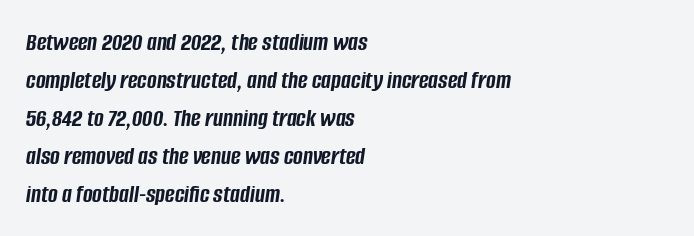
{"italic": "yes", "lean": "right", "slant_degrees": 8, "bold": "yes", "underline": "no", "align": "left", "line_spacing": "normal", "line_spacing_ratio": 1.46, "letter_spacing": "normal", "letter_spacing_em": 0.0, "glyph_px": 26}
